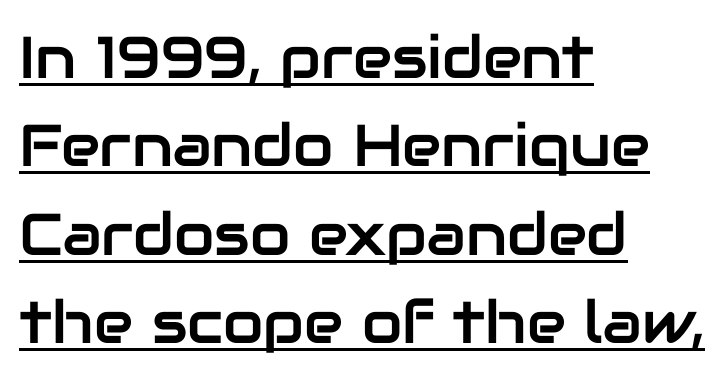
Q: Is the text italic (slanted)? A: No, it is upright.
Q: Is the typeface a serif or a sans-serif typeface? A: Sans-serif.
Q: Is the text underlined? A: Yes.
Q: How is the paragraph aligned? A: Left-aligned.
Q: Is the spacing between letters normal or unusually wide? A: Normal.
Q: Is the spacing between lines tight, normal or loose? A: Normal.
Q: Width (condensed, normal, or wide)? A: Normal.
Q: Stroke contrast? A: Low.
Q: x-height? A: Medium.
Q: Monospaced? A: No.
